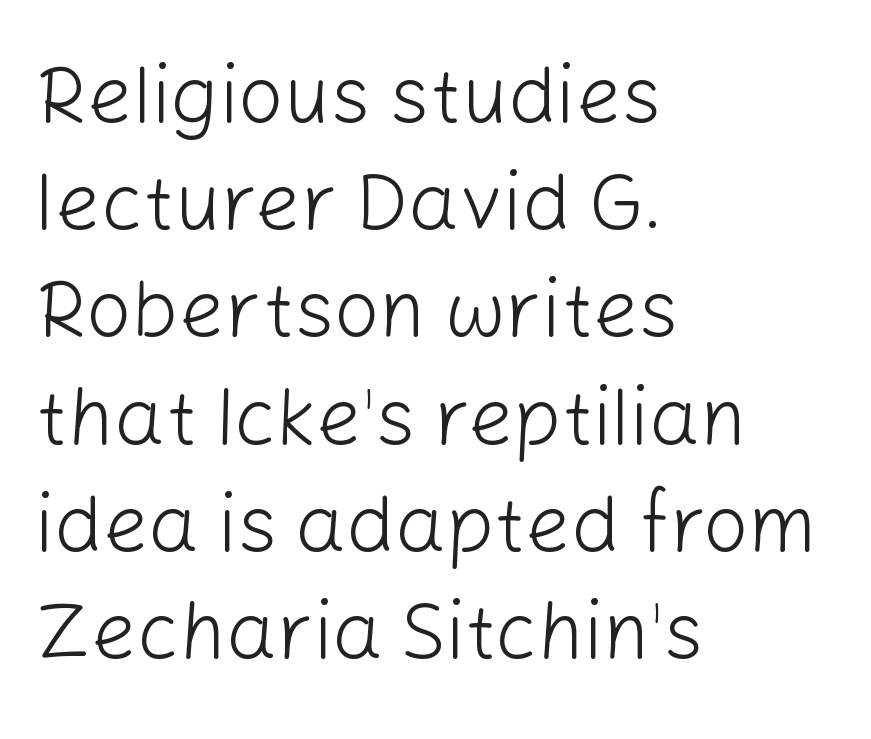
Each stroke keeps to a modest, everyday thickness or less. The paragraph shown leans on its left margin. Observe the ordinary spacing: letters are neighbours, not strangers. The passage shown stacks its lines at a standard gap. A typesetter would call this proportional, since set widths differ per character.
